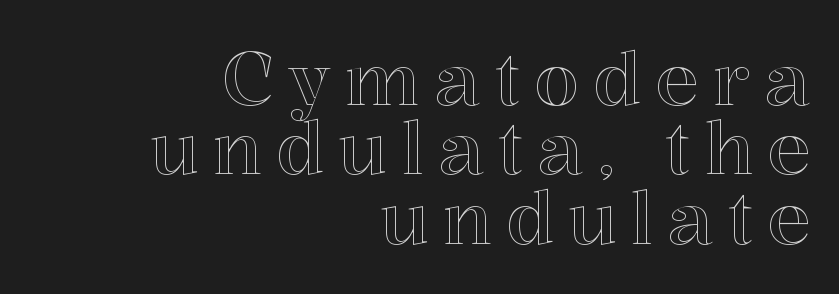
{"italic": "no", "width": "normal", "x_height": "medium", "monospaced": "no", "underline": "no", "align": "right", "line_spacing": "tight", "line_spacing_ratio": 0.95, "glyph_px": 73}
